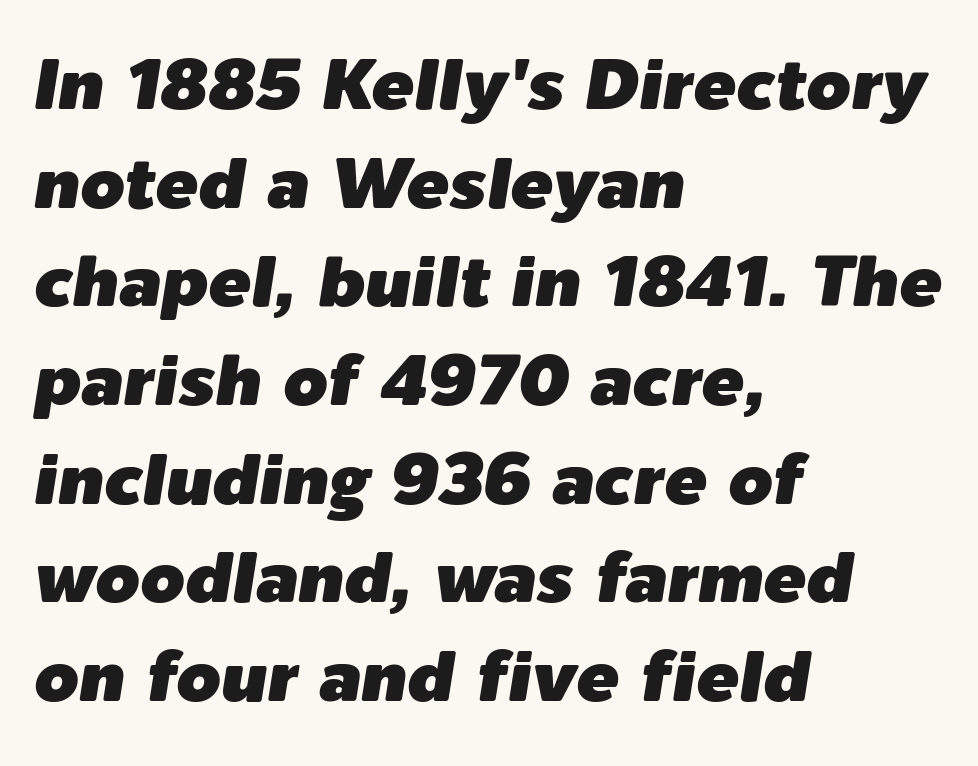
Posture: slanted. Summary of vertical rhythm: regular, with standard interline spacing. Here the designer chose a conventional face with non-uniform glyph widths. Honestly, there is no underline to notice here at all. What stands out about the letter spacing? Nothing — it is the standard amount. Does the copy run flush right? No — it runs flush left.
